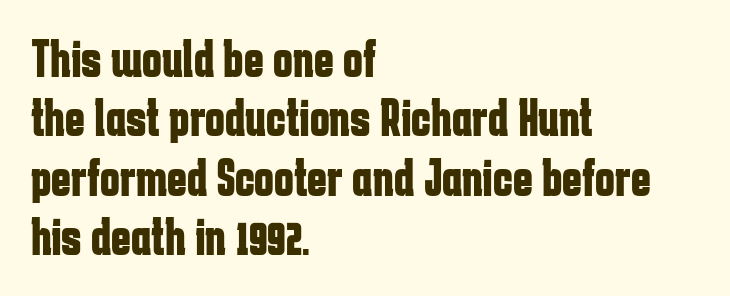
Does the weight exceed regular? Yes, all the way to bold. Letters rest on an invisible, unmarked baseline. The rendering uses natural spacing where letterforms have individual widths. The passage shown is typeset with a sans-serif family. Visually the block forms a straight wall on the left and a jagged coastline on the right.
